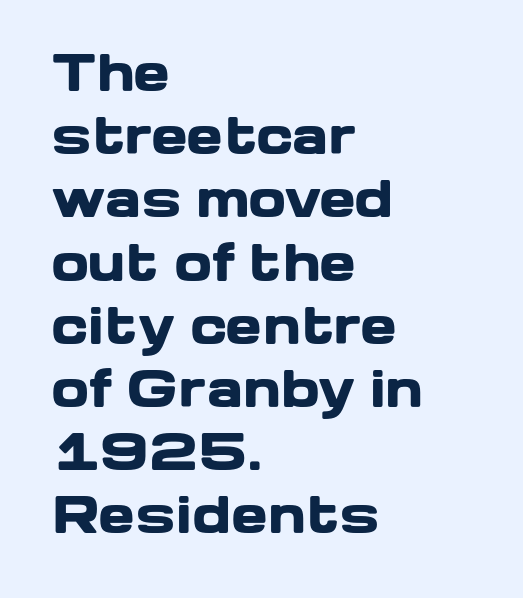
The image shows 49 px heavy, wide sans-serif type, upright; set left-aligned, normal line spacing (1.29x), normal letter spacing, not underlined; low stroke contrast and a medium x-height.
